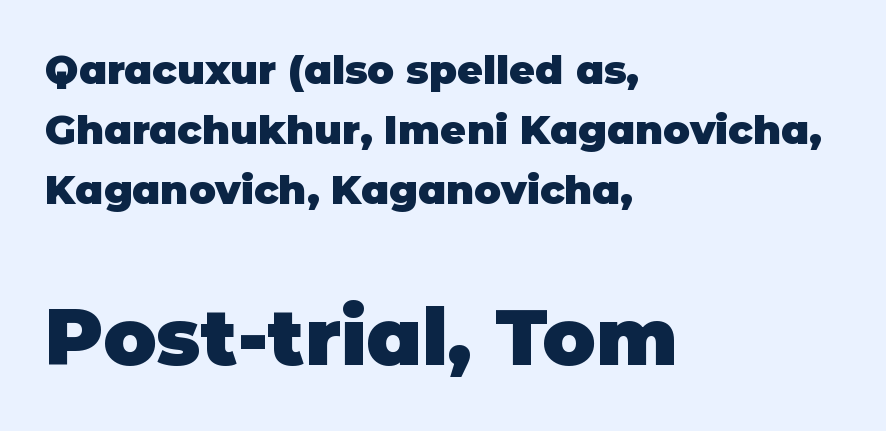
The image shows 79 px heavy sans-serif type, upright; set left-aligned, normal line spacing (1.5x), normal letter spacing, not underlined; the second (bottom) block is 1.98x larger; low stroke contrast and a large x-height.
